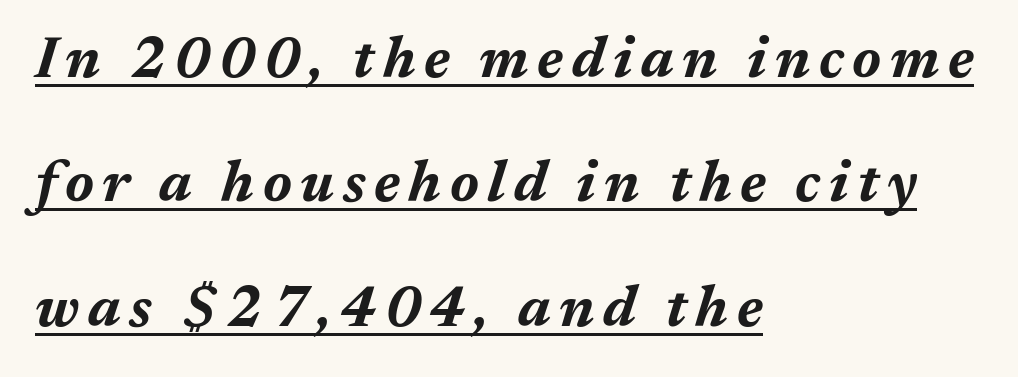
Q: Is the text bold? A: Yes.
Q: Is the text italic (slanted)? A: Yes, it leans right by about 17 degrees.
Q: Is the text underlined? A: Yes.
Q: How is the paragraph aligned? A: Left-aligned.
Q: Is the spacing between lines tight, normal or loose? A: Loose.
Q: Width (condensed, normal, or wide)? A: Normal.
Q: Stroke contrast? A: Medium.
Q: x-height? A: Medium.
Q: Monospaced? A: No.
